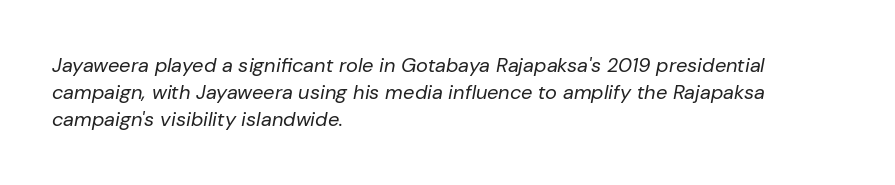
Q: Is the text bold? A: No.
Q: Is the text italic (slanted)? A: Yes, it leans right by about 10 degrees.
Q: Is the text underlined? A: No.
Q: How is the paragraph aligned? A: Left-aligned.
Q: Is the spacing between letters normal or unusually wide? A: Normal.
Q: Is the spacing between lines tight, normal or loose? A: Normal.
